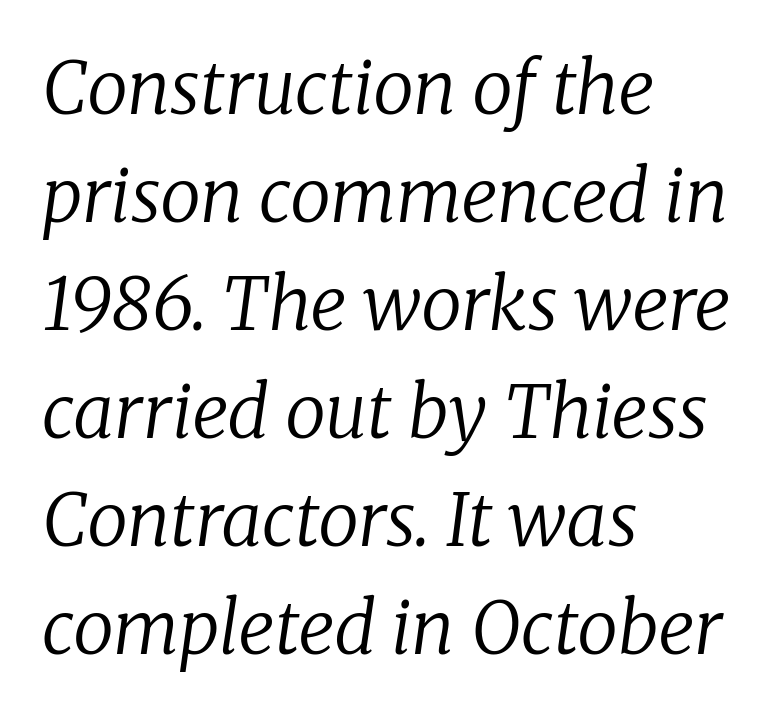
{"serif": "yes", "italic": "yes", "lean": "right", "slant_degrees": 8, "bold": "no", "weight": "regular", "width": "normal", "stroke_contrast": "low", "x_height": "medium", "monospaced": "no", "underline": "no", "align": "left", "line_spacing": "normal", "line_spacing_ratio": 1.48, "letter_spacing": "normal", "letter_spacing_em": 0.0, "glyph_px": 73}
